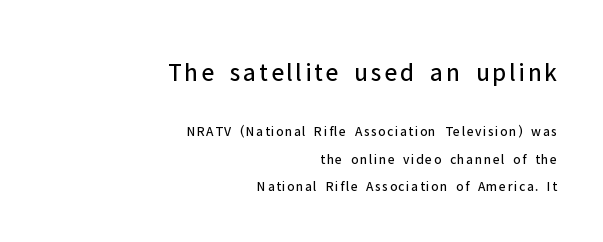
{"italic": "no", "bold": "no", "underline": "no", "align": "right", "line_spacing": "loose", "line_spacing_ratio": 1.95, "larger_block": "first", "size_ratio": 1.86, "glyph_px": 26}
